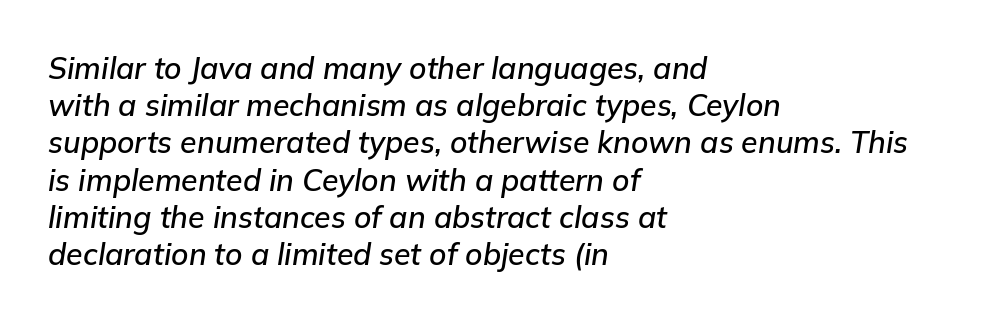
Q: Is the text italic (slanted)? A: Yes, it leans right by about 9 degrees.
Q: Is the text underlined? A: No.
Q: How is the paragraph aligned? A: Left-aligned.
Q: Is the spacing between letters normal or unusually wide? A: Normal.
Q: Width (condensed, normal, or wide)? A: Normal.
Q: Stroke contrast? A: Low.
Q: x-height? A: Medium.
Q: Monospaced? A: No.
